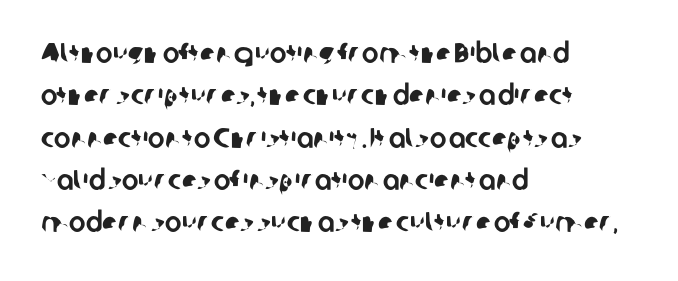
Q: Is the typeface a serif or a sans-serif typeface? A: Sans-serif.
Q: Is the text underlined? A: No.
Q: How is the paragraph aligned? A: Left-aligned.
Q: Is the spacing between letters normal or unusually wide? A: Normal.
Q: Is the spacing between lines tight, normal or loose? A: Normal.
Q: Width (condensed, normal, or wide)? A: Normal.
Q: Stroke contrast? A: Low.
Q: x-height? A: Medium.
Q: Monospaced? A: No.
